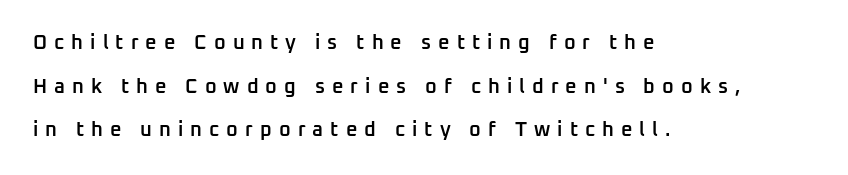
The image shows 20 px text type, upright; set left-aligned, loose line spacing (2.18x), unusually wide letter spacing (+0.35 em), not underlined.
